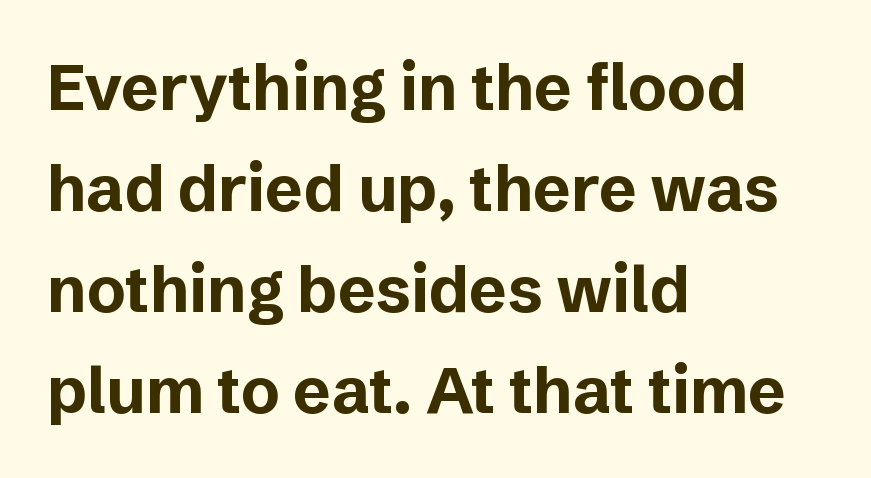
The image shows 64 px bold sans-serif type, upright; set left-aligned, normal line spacing (1.58x), normal letter spacing, not underlined; low stroke contrast and a medium x-height.
